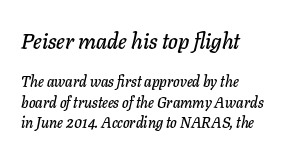
The image shows 22 px text type, italic (leaning right); set left-aligned, normal line spacing (1.35x), normal letter spacing, not underlined; the first (top) block is 1.47x larger.
